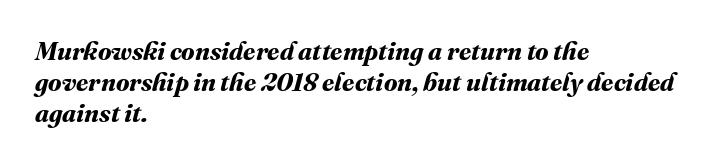
Q: Is the text bold? A: Yes.
Q: Is the text underlined? A: No.
Q: How is the paragraph aligned? A: Left-aligned.
Q: Is the spacing between letters normal or unusually wide? A: Normal.
